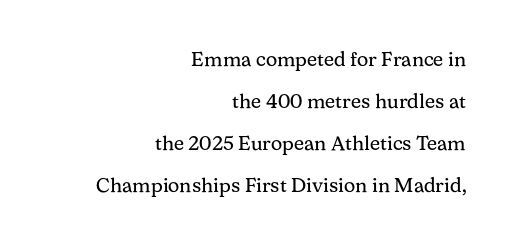
Spacing between characters is what you'd get straight out of the box. Does the copy run flush right? Yes — the right margin is perfectly even. Honestly, the rows look like they've been pulled way apart. The letters stand upright; this is a roman face. Beneath every word, the page is bare. Stroke thickness stays within the range of a standard reading face or lighter.
